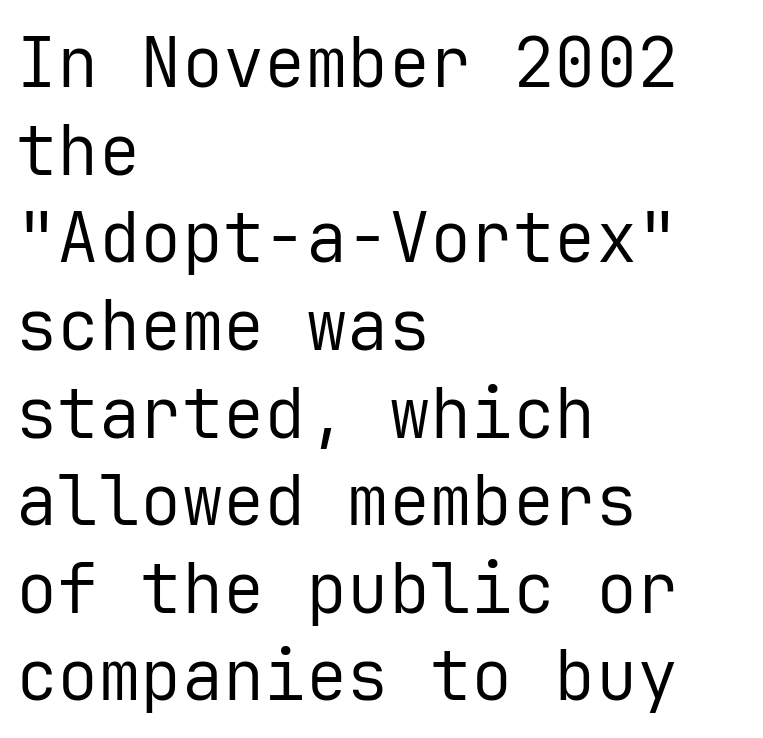
Descenders hang freely into open space. This is roman type, the default non-slanted kind. Each letter, wide or thin by design, is forced into the same width here. These lines are composed in type without serifs. The typesetter chose a ragged-right arrangement here.
